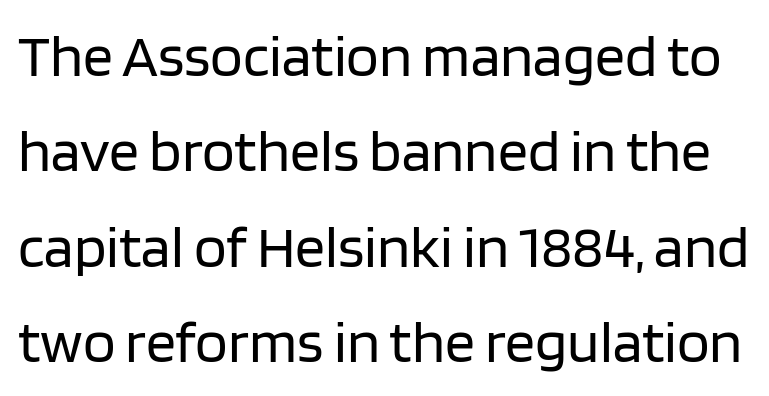
Q: Is the text bold? A: No.
Q: Is the text italic (slanted)? A: No, it is upright.
Q: Is the typeface a serif or a sans-serif typeface? A: Sans-serif.
Q: Is the text underlined? A: No.
Q: Is the spacing between letters normal or unusually wide? A: Normal.
Q: Is the spacing between lines tight, normal or loose? A: Normal.
Q: Width (condensed, normal, or wide)? A: Normal.
Q: Stroke contrast? A: Low.
Q: x-height? A: Large.
Q: Monospaced? A: No.
